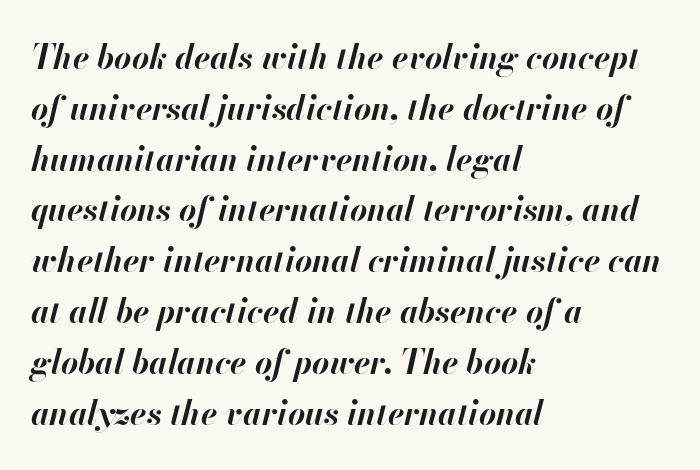
The image shows 33 px bold type, italic (leaning right); set left-aligned, normal line spacing (1.54x), normal letter spacing, not underlined; high stroke contrast and a small x-height.
